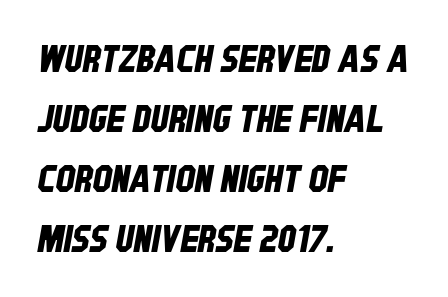
The letters advance in unequal steps, a hallmark of proportional type. The letters sit at their default tracking, neither squeezed nor spread. The font family rendered here belongs to the sans-serif group. Left-aligned paragraph, ragged on the right. The string is rendered with underlining switched off.
